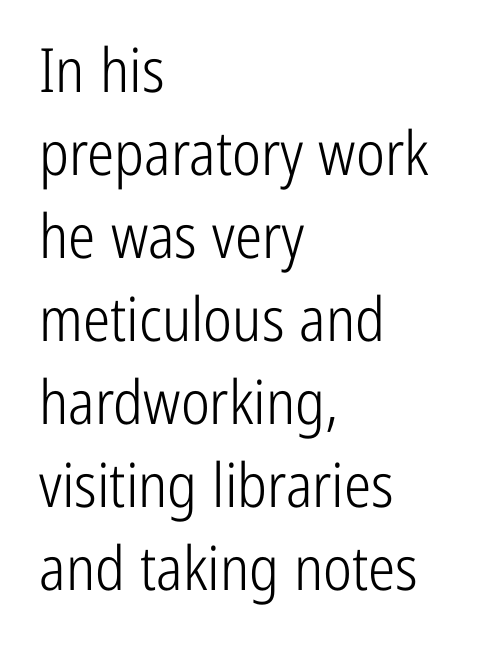
{"serif": "no", "italic": "no", "bold": "no", "weight": "light", "width": "condensed", "stroke_contrast": "low", "x_height": "medium", "monospaced": "no", "underline": "no", "align": "left", "line_spacing": "normal", "line_spacing_ratio": 1.36, "letter_spacing": "normal", "letter_spacing_em": 0.0, "glyph_px": 61}
